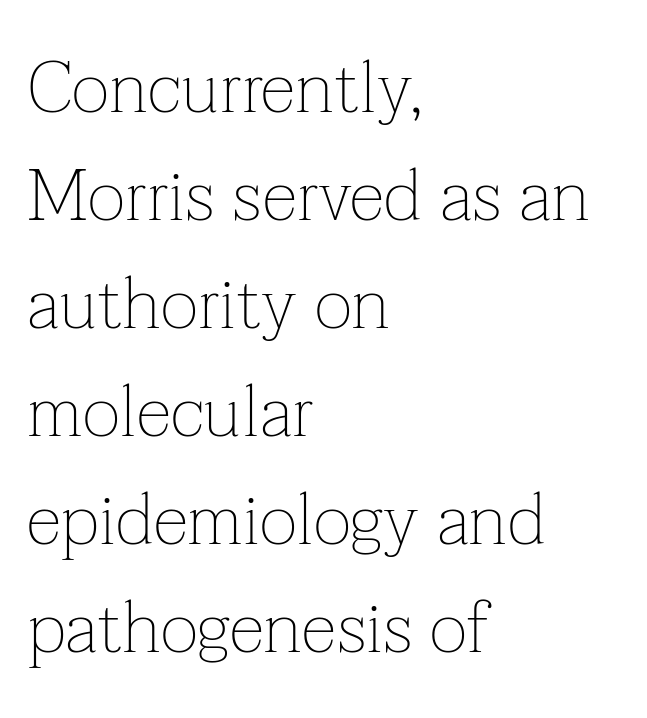
{"serif": "yes", "italic": "no", "bold": "no", "weight": "thin", "width": "normal", "stroke_contrast": "low", "x_height": "medium", "monospaced": "no", "underline": "no", "align": "left", "line_spacing": "normal", "line_spacing_ratio": 1.5, "letter_spacing": "normal", "letter_spacing_em": 0.0, "glyph_px": 72}
